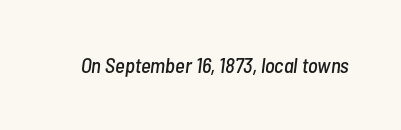
Q: Is the text italic (slanted)? A: Yes, it leans right by about 7 degrees.
Q: Is the text underlined? A: No.
Q: Is the spacing between letters normal or unusually wide? A: Normal.
